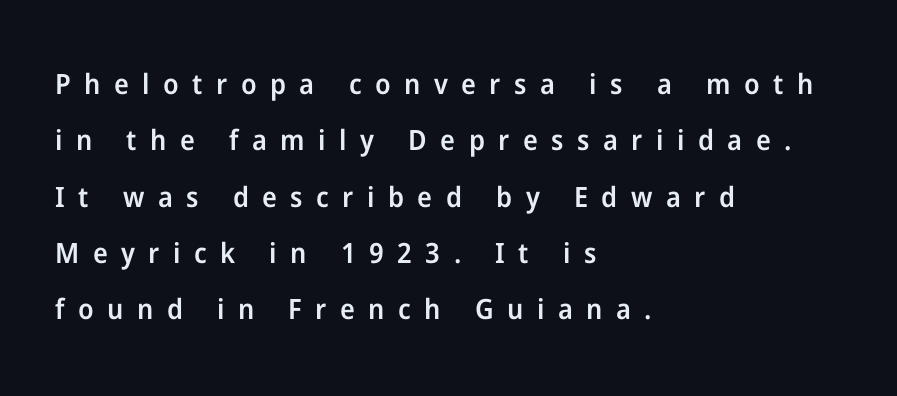
The image shows 28 px semibold sans-serif type, upright; set left-aligned, loose line spacing (2.01x), unusually wide letter spacing (+0.48 em), not underlined; low stroke contrast and a medium x-height.
